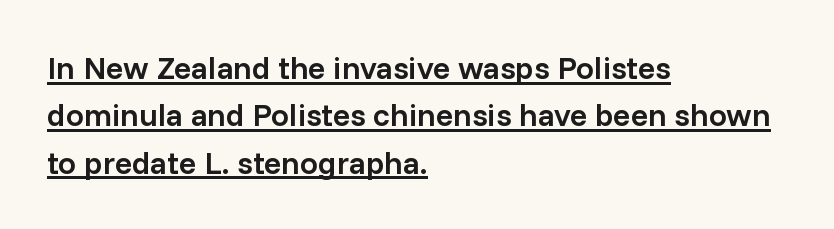
Q: Is the text bold? A: Semi-bold.
Q: Is the text italic (slanted)? A: No, it is upright.
Q: Is the typeface a serif or a sans-serif typeface? A: Sans-serif.
Q: Is the text underlined? A: Yes.
Q: How is the paragraph aligned? A: Left-aligned.
Q: Is the spacing between letters normal or unusually wide? A: Normal.
Q: Is the spacing between lines tight, normal or loose? A: Normal.
Q: Width (condensed, normal, or wide)? A: Normal.
Q: Stroke contrast? A: Low.
Q: x-height? A: Medium.
Q: Monospaced? A: No.
